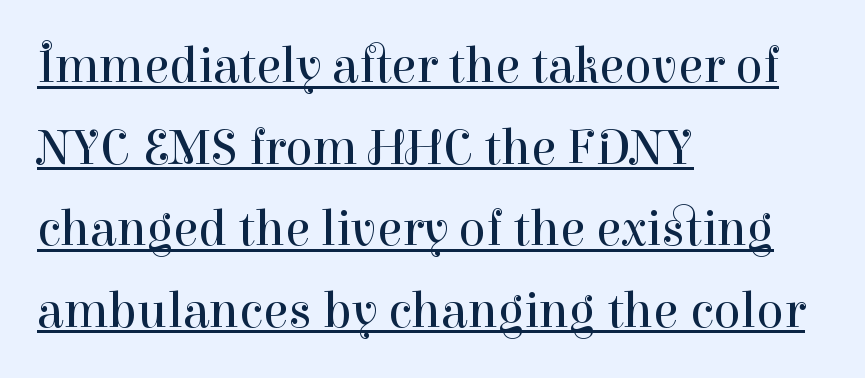
Every row of glyphs begins at an identical x-position on the left. Do the characters align in a grid? No, the font is proportional. The letters stand upright; this is a roman face. A typesetter would call this zero additional tracking.
